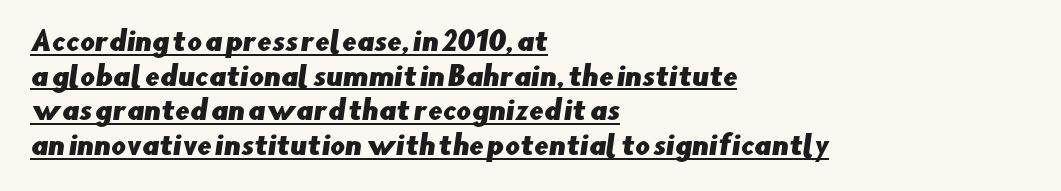
The image shows 26 px text type; set left-aligned, normal line spacing (1.33x), normal letter spacing, underlined.
